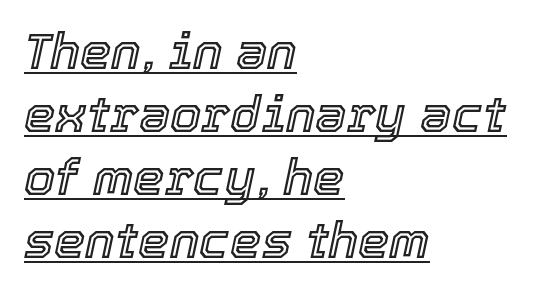
{"italic": "yes", "lean": "right", "slant_degrees": 12, "width": "normal", "x_height": "medium", "monospaced": "no", "underline": "yes", "align": "left", "line_spacing": "normal", "line_spacing_ratio": 1.26, "letter_spacing": "normal", "letter_spacing_em": 0.0, "glyph_px": 50}
